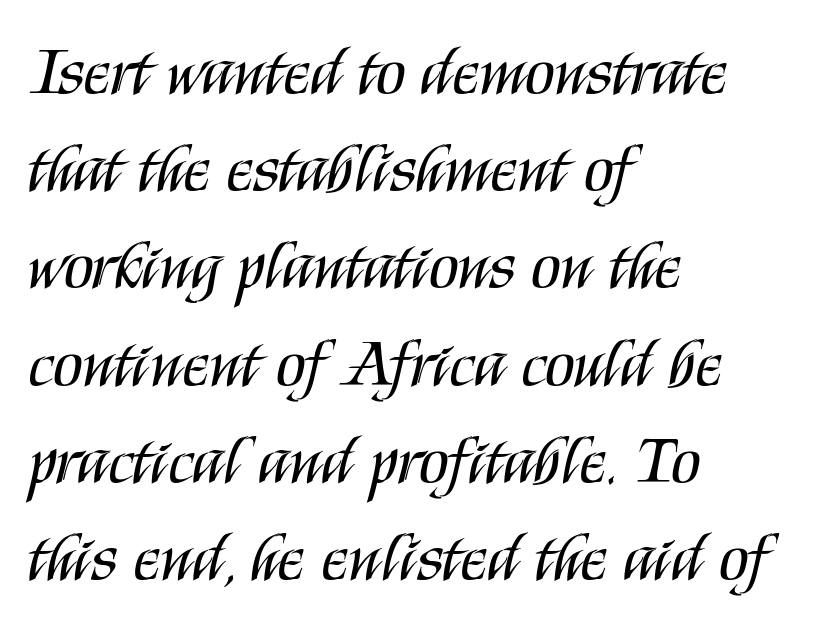
This is sans-serif lettering, the kind often seen on screens and signage. Horizontal bands of white between lines are of average thickness. Type without underlining. The letters advance in unequal steps, a hallmark of proportional type.
